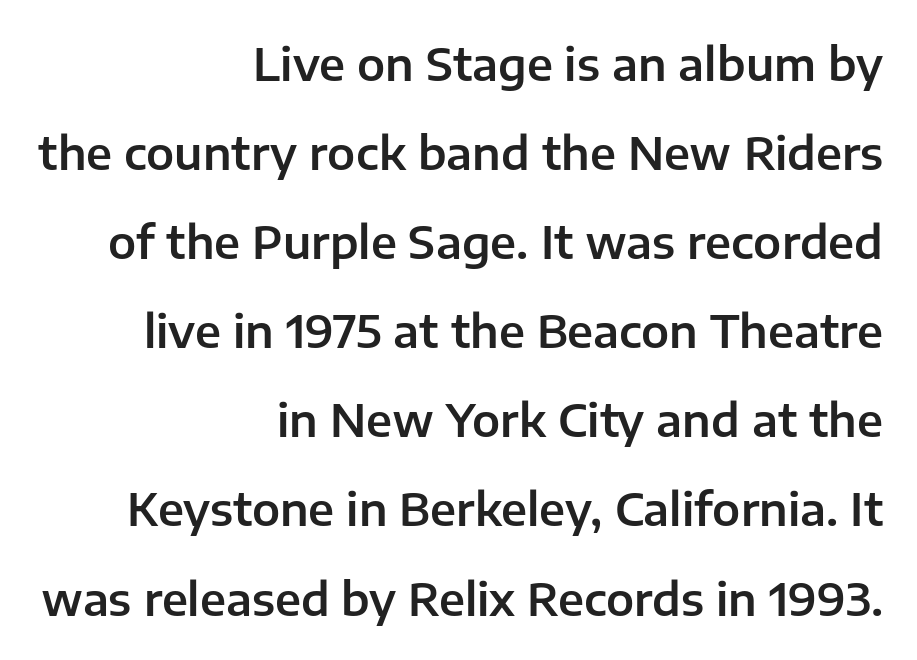
{"serif": "no", "italic": "no", "width": "normal", "stroke_contrast": "low", "x_height": "medium", "monospaced": "no", "underline": "no", "align": "right", "line_spacing": "loose", "line_spacing_ratio": 1.98, "letter_spacing": "normal", "letter_spacing_em": 0.0, "glyph_px": 45}
